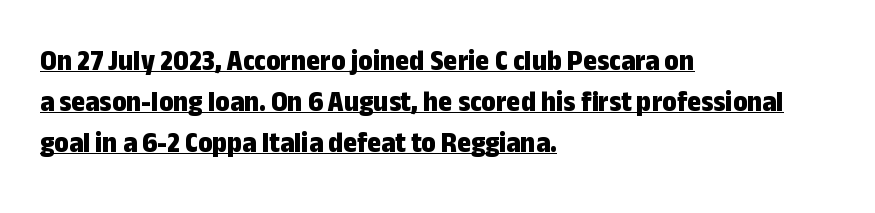
{"serif": "no", "italic": "no", "bold": "yes", "weight": "bold", "width": "condensed", "stroke_contrast": "low", "x_height": "medium", "monospaced": "no", "underline": "yes", "align": "left", "line_spacing": "normal", "line_spacing_ratio": 1.36, "letter_spacing": "normal", "letter_spacing_em": 0.0, "glyph_px": 30}
